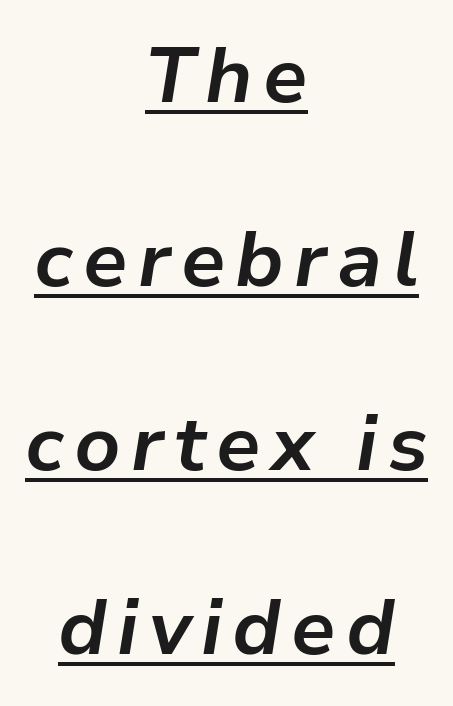
Each glyph is drawn with heavy, bold strokes. Layout note: lines centered. Emphasis is given by a line drawn under the lettering. Is this a fixed-width face? No — the glyphs have proportional, varying widths.
